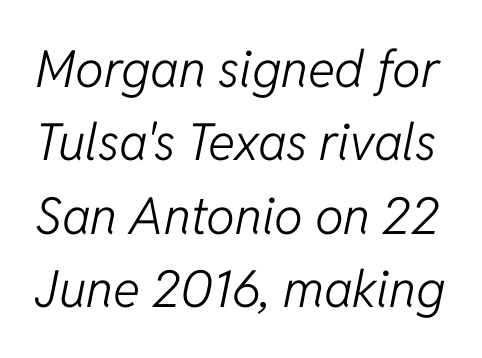
Q: Is the text bold? A: No.
Q: Is the text italic (slanted)? A: Yes, it leans right by about 11 degrees.
Q: Is the text underlined? A: No.
Q: Is the spacing between letters normal or unusually wide? A: Normal.
Q: Is the spacing between lines tight, normal or loose? A: Normal.
Q: Width (condensed, normal, or wide)? A: Normal.
Q: Stroke contrast? A: Low.
Q: x-height? A: Medium.
Q: Monospaced? A: No.
